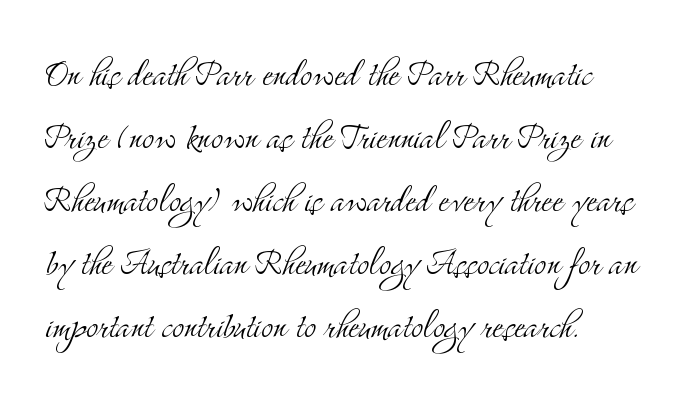
The image shows 45 px light, condensed serif type; set left-aligned, normal line spacing (1.4x), normal letter spacing, not underlined; medium stroke contrast and a small x-height.
